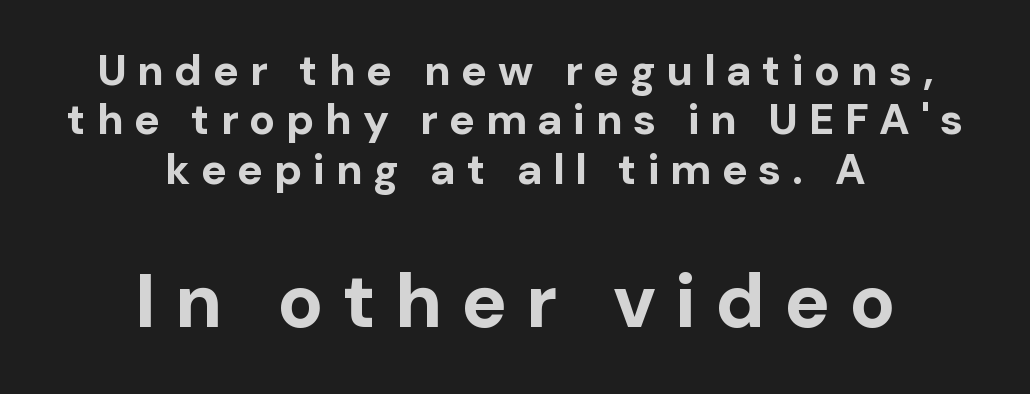
{"serif": "no", "italic": "no", "bold": "yes", "weight": "bold", "width": "normal", "stroke_contrast": "low", "x_height": "medium", "monospaced": "no", "underline": "no", "align": "center", "line_spacing": "tight", "line_spacing_ratio": 1.15, "letter_spacing": "wide", "letter_spacing_em": 0.25, "larger_block": "second", "size_ratio": 1.77, "glyph_px": 76}
